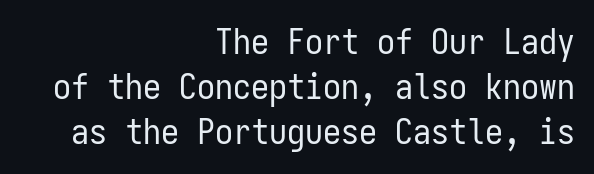
Q: Is the text bold? A: No.
Q: Is the text italic (slanted)? A: No, it is upright.
Q: Is the typeface a serif or a sans-serif typeface? A: Sans-serif.
Q: Is the text underlined? A: No.
Q: How is the paragraph aligned? A: Right-aligned.
Q: Is the spacing between letters normal or unusually wide? A: Normal.
Q: Is the spacing between lines tight, normal or loose? A: Normal.
Q: Width (condensed, normal, or wide)? A: Condensed.
Q: Stroke contrast? A: Low.
Q: x-height? A: Medium.
Q: Monospaced? A: Yes.
